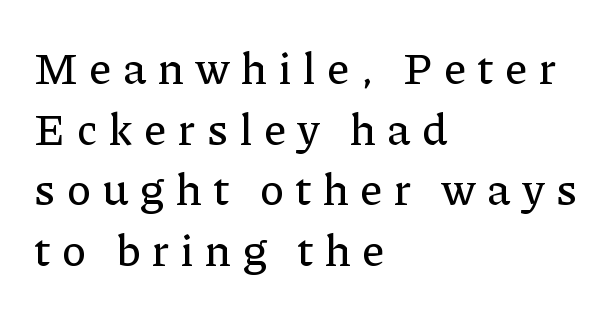
You can tell from the footed stems that serif type was used. The passage shown is typed in a proportional face where columns would drift. Does extra space separate the letters? Yes, quite a lot of it. A classic flush-left, rag-right setting is used for this passage. The type sits square on the baseline with zero lean.
